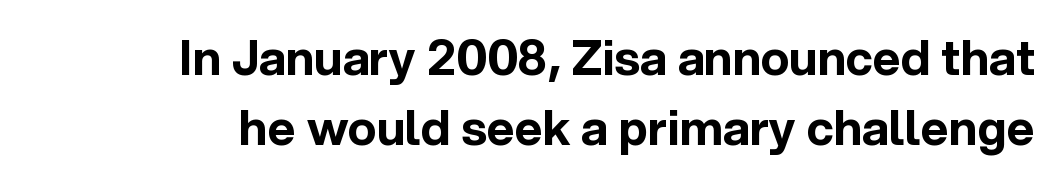
The image shows 48 px bold sans-serif type, upright; set right-aligned, normal line spacing (1.45x), normal letter spacing, not underlined; a medium x-height.
